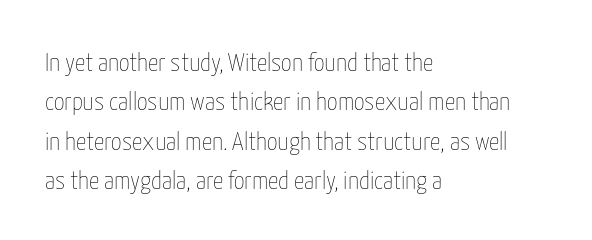
Q: Is the text bold? A: No.
Q: Is the text italic (slanted)? A: No, it is upright.
Q: Is the text underlined? A: No.
Q: How is the paragraph aligned? A: Left-aligned.
Q: Is the spacing between letters normal or unusually wide? A: Normal.
Q: Is the spacing between lines tight, normal or loose? A: Normal.
